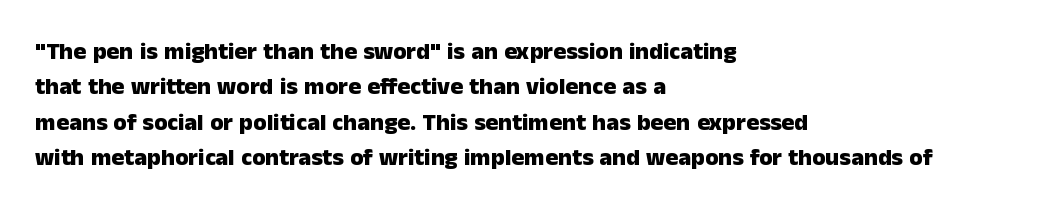
The baseline area is clear. Rendered with straight, roman letterforms. The face used here has the dense, thick strokes of a bold. One-word summary of the alignment: left.
